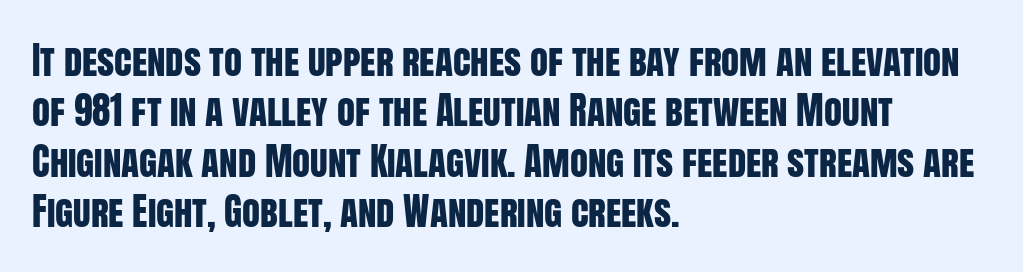
{"serif": "no", "italic": "no", "width": "condensed", "stroke_contrast": "low", "x_height": "large", "monospaced": "no", "underline": "no", "align": "left", "line_spacing": "normal", "line_spacing_ratio": 1.36, "letter_spacing": "normal", "letter_spacing_em": 0.0, "glyph_px": 37}
